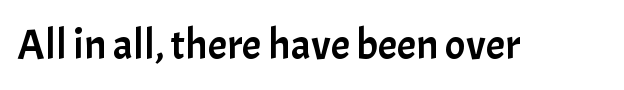
The image shows 43 px sans-serif type, upright; set normal letter spacing, not underlined; low stroke contrast and a medium x-height.
